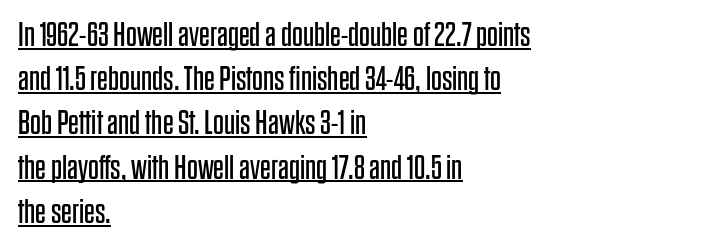
The image shows 34 px regular-weight, condensed sans-serif type, upright; set left-aligned, normal line spacing (1.3x), normal letter spacing, underlined; low stroke contrast and a large x-height.
